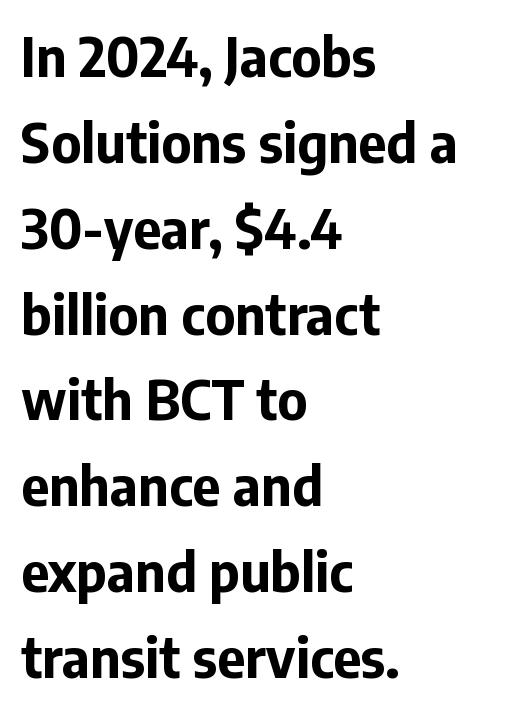
{"serif": "no", "italic": "no", "bold": "yes", "weight": "bold", "width": "normal", "stroke_contrast": "low", "x_height": "medium", "monospaced": "no", "underline": "no", "align": "left", "line_spacing": "normal", "line_spacing_ratio": 1.59, "letter_spacing": "normal", "letter_spacing_em": 0.0, "glyph_px": 54}
